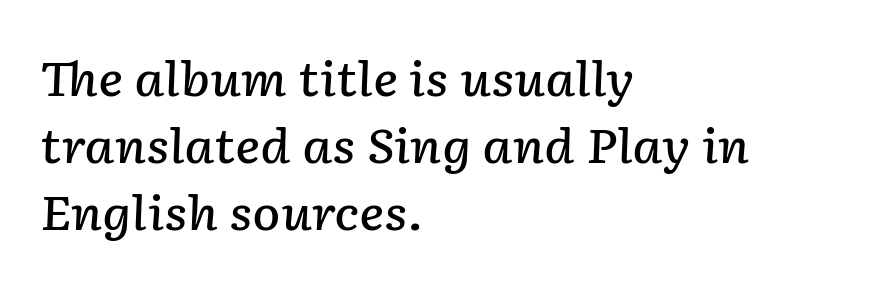
The lines sit at an ordinary, default distance from one another. Weight: semibold (demi). Line beginnings align vertically; line endings do not. Check the space under the baseline: it is left empty. Look at the tracking — it's just the regular setting, nothing added. Yep, that's italic — everything's leaning.
